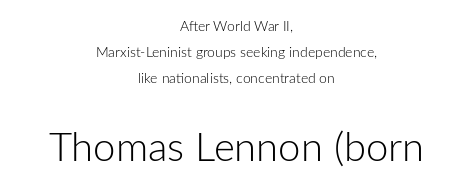
This sample uses plain, unmodified letter spacing. This is not heavy type; no bold has been used. Character size in the trailing block exceeds that of the leading block. Reading down the block, each line starts at a different indent, mirrored at its end. Character widths vary here, with narrow letters taking less room than wide ones.
